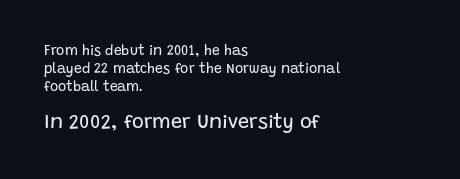
The block of text has a typical density, with ordinary space between rows. There is no visible air inserted between adjacent glyphs. Underlining? Definitely not there. Character size in the trailing block exceeds that of the leading block.
